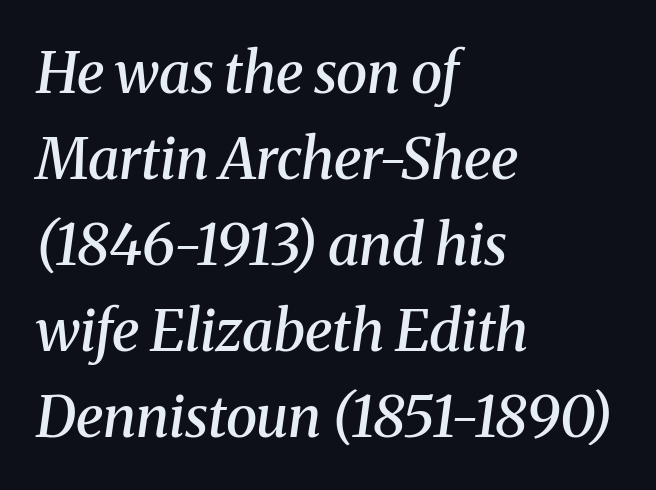
{"serif": "yes", "italic": "yes", "lean": "right", "slant_degrees": 8, "bold": "semi", "weight": "semibold", "width": "normal", "stroke_contrast": "medium", "x_height": "medium", "monospaced": "no", "underline": "no", "align": "left", "line_spacing": "normal", "line_spacing_ratio": 1.51, "letter_spacing": "normal", "letter_spacing_em": 0.0, "glyph_px": 57}
